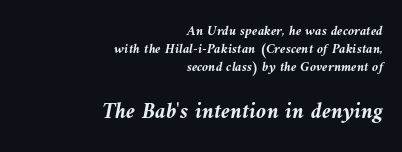
Strong, thick strokes mark this as bold type. The face used here has a pronounced slope to its letters. This rendering features lettering with no underline. The line texture is even and compact thanks to regular tracking. A student would notice the bottom passage is typeset larger than what precedes it. Typeset ragged left — the right edge is the straight one.
